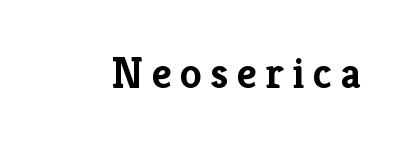
{"serif": "yes", "italic": "no", "bold": "yes", "weight": "semibold", "width": "normal", "stroke_contrast": "low", "x_height": "medium", "monospaced": "no", "underline": "no", "glyph_px": 44}
